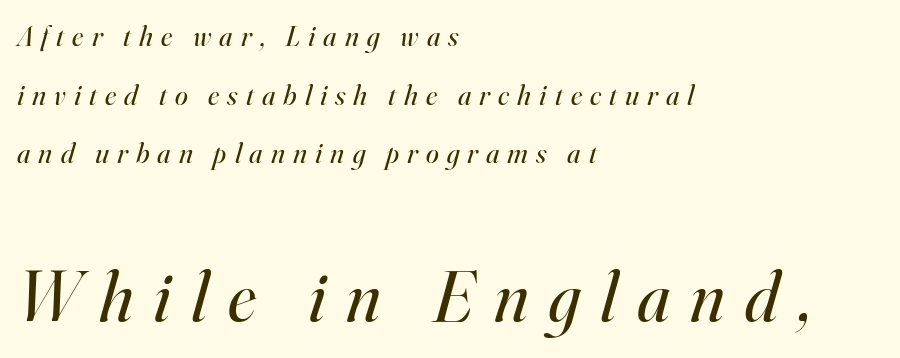
{"serif": "yes", "italic": "yes", "lean": "right", "slant_degrees": 16, "bold": "no", "weight": "regular", "width": "normal", "stroke_contrast": "high", "x_height": "small", "monospaced": "no", "underline": "no", "align": "left", "line_spacing": "loose", "line_spacing_ratio": 2.02, "letter_spacing": "wide", "letter_spacing_em": 0.28, "larger_block": "second", "size_ratio": 2.48, "glyph_px": 72}
